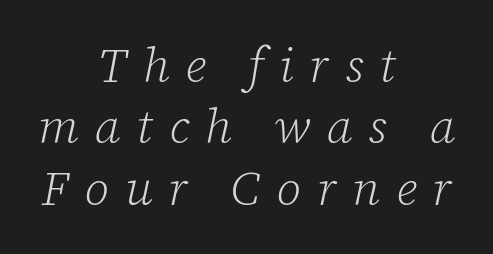
Q: Is the text bold? A: No.
Q: Is the text italic (slanted)? A: Yes, it leans right by about 12 degrees.
Q: Is the typeface a serif or a sans-serif typeface? A: Serif.
Q: Is the text underlined? A: No.
Q: How is the paragraph aligned? A: Centered.
Q: Is the spacing between letters normal or unusually wide? A: Unusually wide.
Q: Is the spacing between lines tight, normal or loose? A: Normal.
Q: Width (condensed, normal, or wide)? A: Normal.
Q: Stroke contrast? A: Low.
Q: x-height? A: Medium.
Q: Monospaced? A: No.
